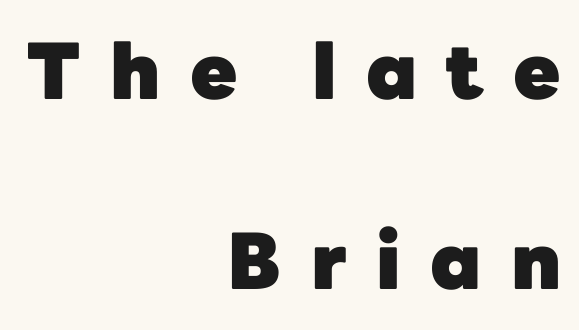
On the weight axis this lands at bold, roughly 700. Display-style spreading of the glyphs; the letterfit is very open. Do the letters lean? They stand straight. Underlining? Definitely not there.
